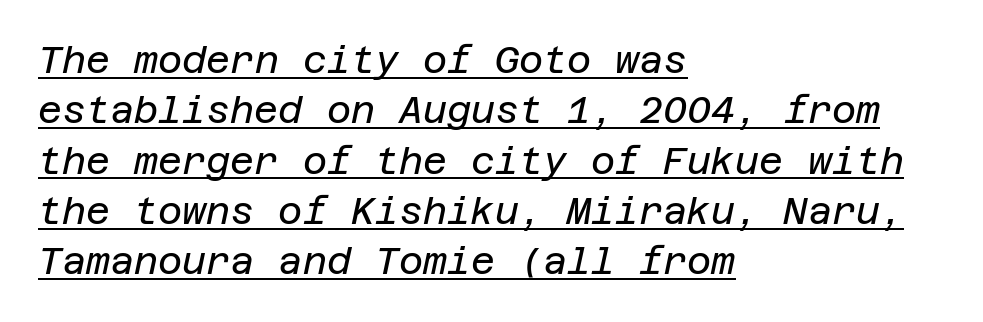
Q: Is the text bold? A: No.
Q: Is the text italic (slanted)? A: Yes, it leans right by about 12 degrees.
Q: Is the text underlined? A: Yes.
Q: How is the paragraph aligned? A: Left-aligned.
Q: Is the spacing between letters normal or unusually wide? A: Normal.
Q: Is the spacing between lines tight, normal or loose? A: Normal.
Q: Width (condensed, normal, or wide)? A: Normal.
Q: Stroke contrast? A: Low.
Q: x-height? A: Large.
